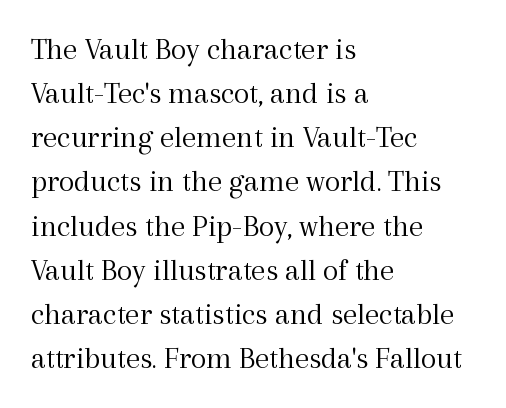
The image shows 32 px light serif type, upright; set left-aligned, normal line spacing (1.38x), normal letter spacing, not underlined; a medium x-height.
